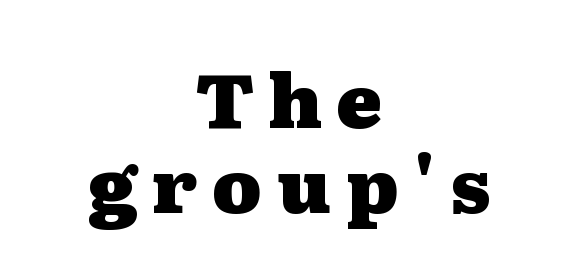
The line texture is sparse and dotted thanks to wide tracking. The sample has been set heavy, in full bold. Regarding leading, the lines here are crowded together. A clean baseline with only descenders dipping below it.
